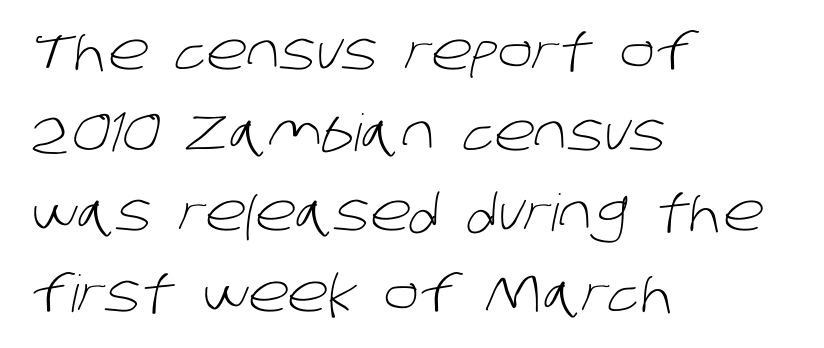
Q: Is the text bold? A: No.
Q: Is the typeface a serif or a sans-serif typeface? A: Sans-serif.
Q: Is the text underlined? A: No.
Q: How is the paragraph aligned? A: Left-aligned.
Q: Is the spacing between letters normal or unusually wide? A: Normal.
Q: Is the spacing between lines tight, normal or loose? A: Normal.
Q: Width (condensed, normal, or wide)? A: Normal.
Q: Stroke contrast? A: Low.
Q: x-height? A: Large.
Q: Monospaced? A: No.
